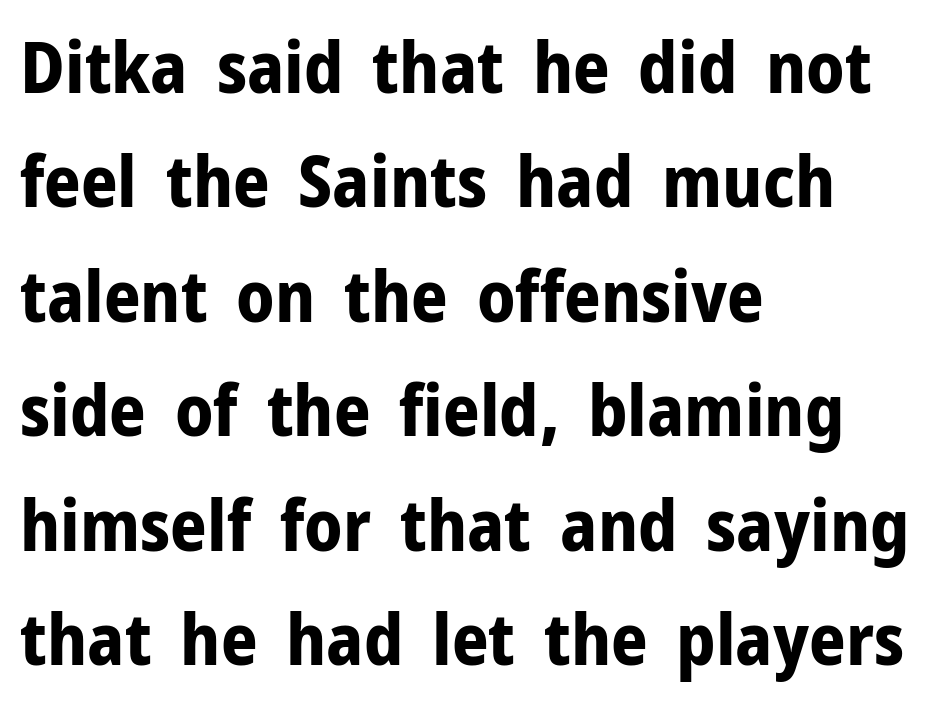
The image shows 72 px bold sans-serif type, upright; set left-aligned, normal line spacing (1.59x), normal letter spacing, not underlined; low stroke contrast and a medium x-height.
